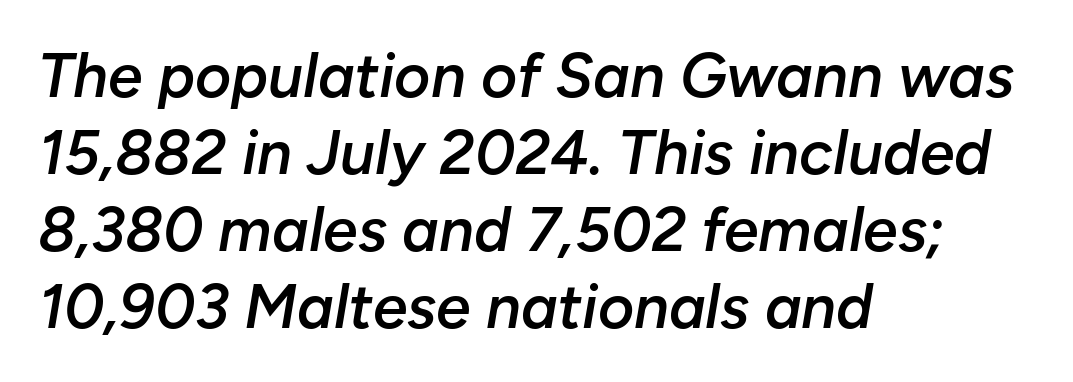
The image shows 62 px semibold type, italic (leaning right); set left-aligned, line spacing 1.24x, normal letter spacing, not underlined; low stroke contrast and a medium x-height.
